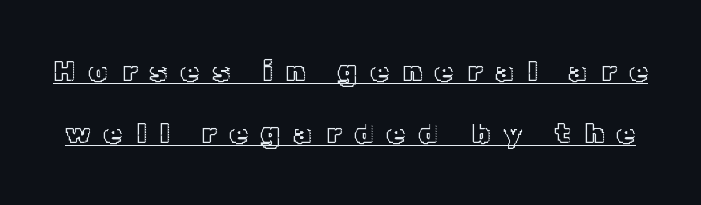
{"italic": "no", "width": "normal", "x_height": "medium", "monospaced": "no", "underline": "yes", "line_spacing": "loose", "line_spacing_ratio": 2.14, "letter_spacing": "wide", "letter_spacing_em": 0.47, "glyph_px": 29}
